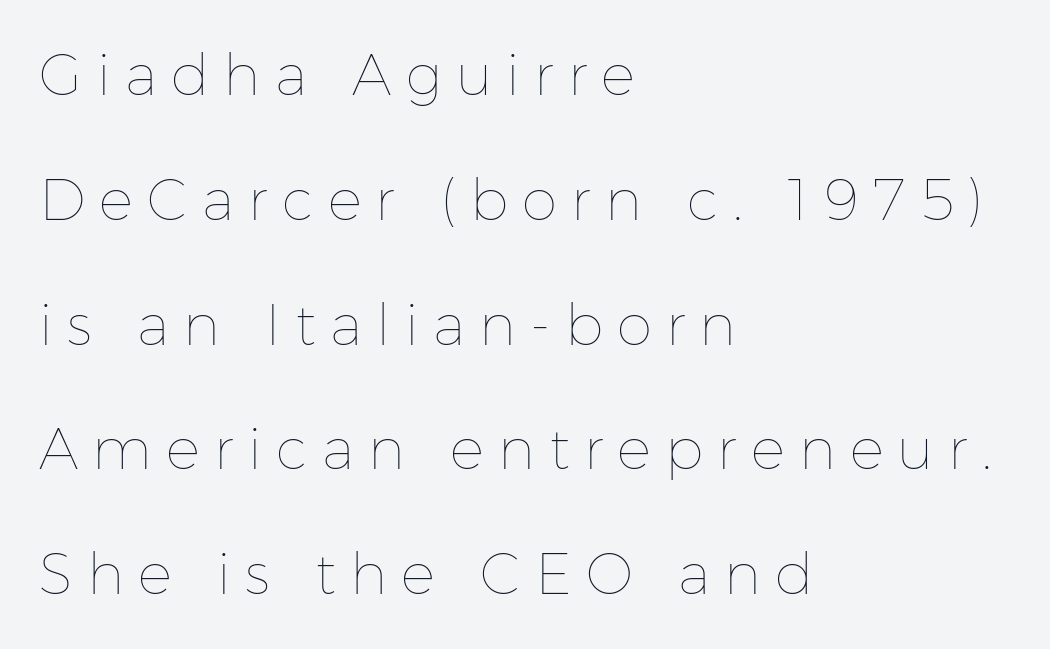
The image shows 57 px thin type, upright; set left-aligned, loose line spacing (2.19x), unusually wide letter spacing (+0.25 em), not underlined; low stroke contrast and a medium x-height.
